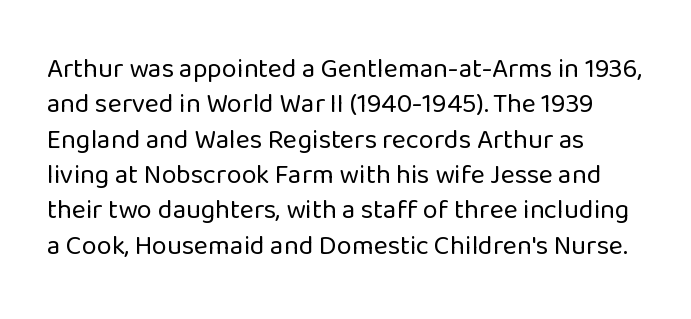
{"italic": "no", "bold": "no", "underline": "no", "align": "left", "line_spacing": "normal", "line_spacing_ratio": 1.31, "letter_spacing": "normal", "letter_spacing_em": 0.0, "glyph_px": 27}
